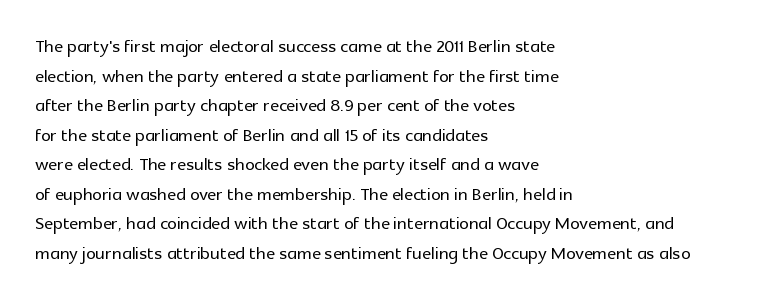
The rag falls on the right side of this text block. This sample uses an upright cut, with every glyph sitting square on the baseline. This sample uses plain, unmodified letter spacing. The strip under each line holds only bare page.
